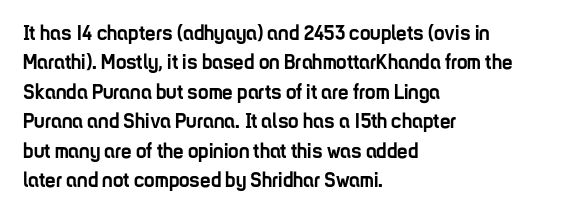
Q: Is the text bold? A: Yes.
Q: Is the text italic (slanted)? A: No, it is upright.
Q: Is the text underlined? A: No.
Q: How is the paragraph aligned? A: Left-aligned.
Q: Is the spacing between letters normal or unusually wide? A: Normal.
Q: Is the spacing between lines tight, normal or loose? A: Normal.
